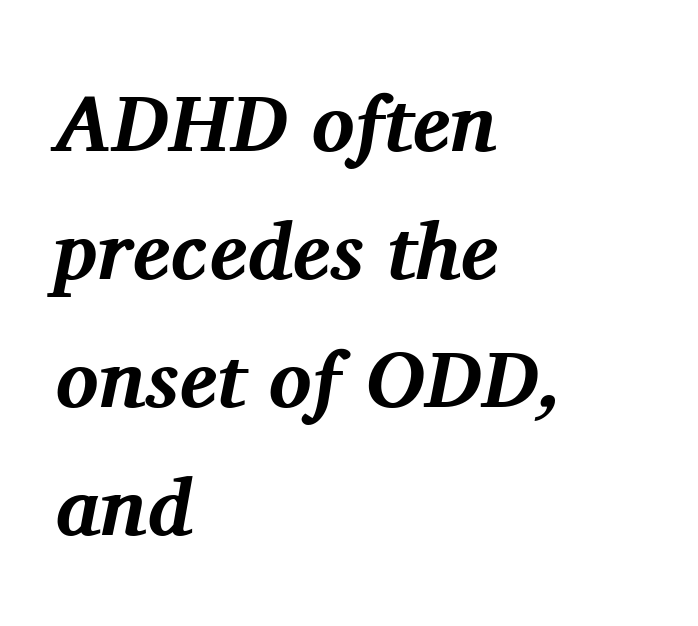
Nobody touched the tracking dial on this one. Quick note: italic. Thick stems and heavy bowls — unmistakably bold. Typographically, this falls in the serif category. The face used here is proportionally spaced, like ordinary book or web type. Letters rest on an invisible, unmarked baseline.
